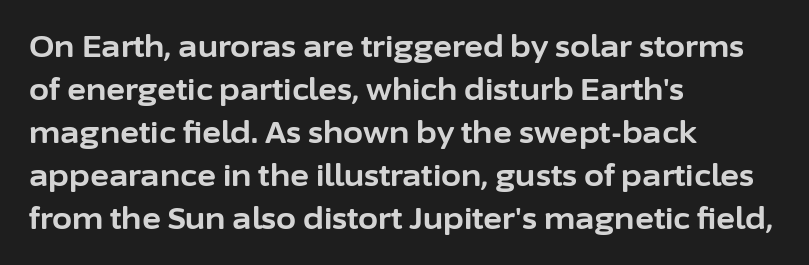
The image shows 29 px bold sans-serif type, upright; set left-aligned, normal line spacing (1.48x), normal letter spacing, not underlined; low stroke contrast and a medium x-height.
